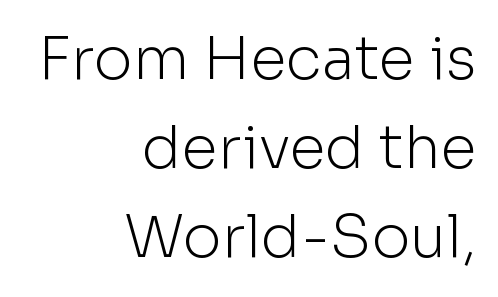
The image shows 59 px light sans-serif type, upright; set right-aligned, normal line spacing (1.51x), normal letter spacing, not underlined; low stroke contrast and a medium x-height.
